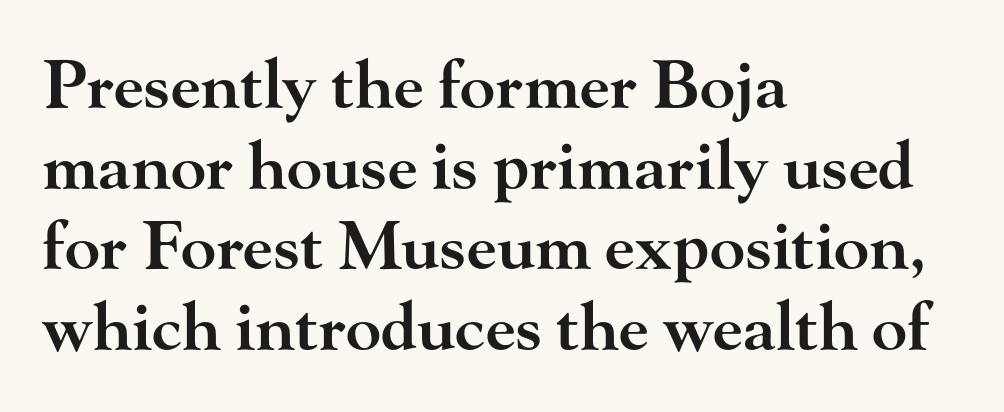
Type style note: has serifs. Spacing verdict: proportional, widths tailored to each character. The letters stand upright; this is a roman face. These lines are set flush left with a ragged right edge. The glyphs are unaccompanied by any horizontal stroke below them. The letters sit at their default tracking, neither squeezed nor spread.
